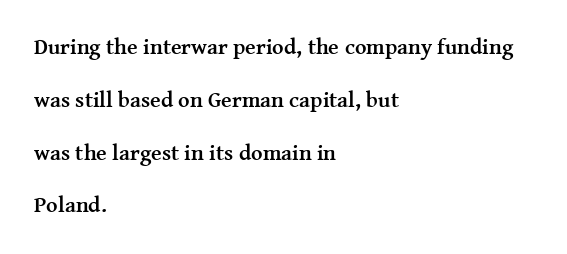
{"italic": "no", "bold": "yes", "underline": "no", "align": "left", "line_spacing": "loose", "line_spacing_ratio": 2.4, "letter_spacing": "normal", "letter_spacing_em": 0.0, "glyph_px": 22}
